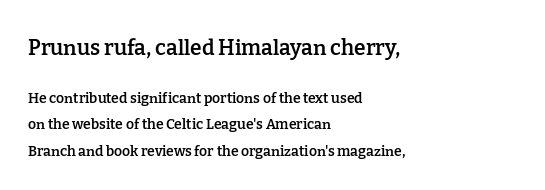
The image shows 21 px text type, upright; set left-aligned, loose line spacing (1.9x), normal letter spacing, not underlined; the first (top) block is 1.5x larger.
